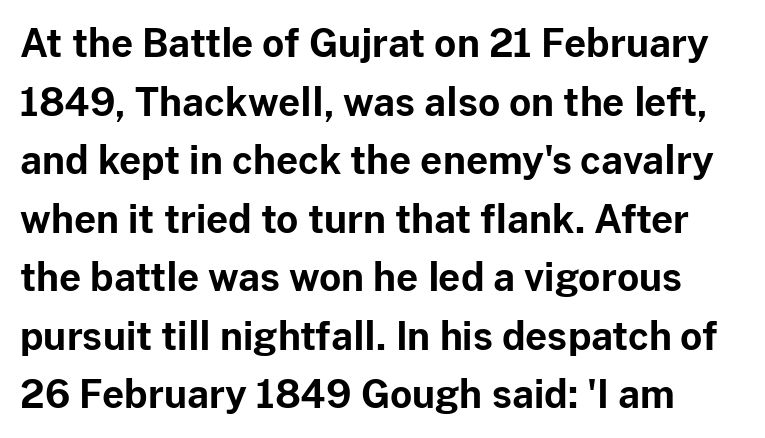
Q: Is the text bold? A: Yes.
Q: Is the text italic (slanted)? A: No, it is upright.
Q: Is the typeface a serif or a sans-serif typeface? A: Sans-serif.
Q: Is the text underlined? A: No.
Q: Is the spacing between letters normal or unusually wide? A: Normal.
Q: Is the spacing between lines tight, normal or loose? A: Normal.
Q: Width (condensed, normal, or wide)? A: Normal.
Q: Stroke contrast? A: Low.
Q: x-height? A: Medium.
Q: Monospaced? A: No.
